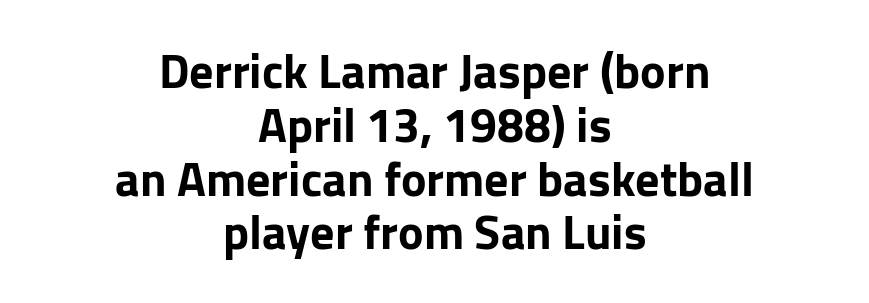
Q: Is the text bold? A: Yes.
Q: Is the text italic (slanted)? A: No, it is upright.
Q: Is the typeface a serif or a sans-serif typeface? A: Sans-serif.
Q: Is the text underlined? A: No.
Q: How is the paragraph aligned? A: Centered.
Q: Is the spacing between letters normal or unusually wide? A: Normal.
Q: Is the spacing between lines tight, normal or loose? A: Tight.
Q: Width (condensed, normal, or wide)? A: Normal.
Q: Stroke contrast? A: Low.
Q: x-height? A: Medium.
Q: Monospaced? A: No.
